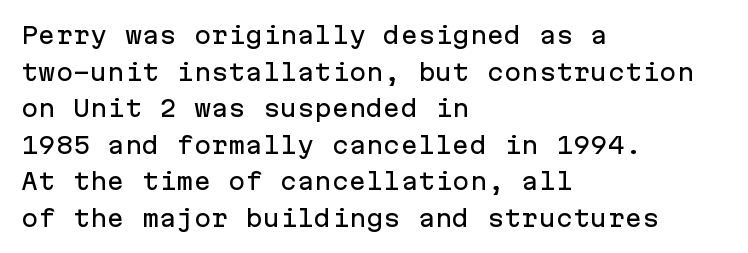
Rendered with straight, roman letterforms. Notice how the passage keeps a crisp vertical edge on the left only. A typesetter would call this leading conventional body-copy spacing. Is the letter spacing exaggerated? No — it looks like the ordinary default.
